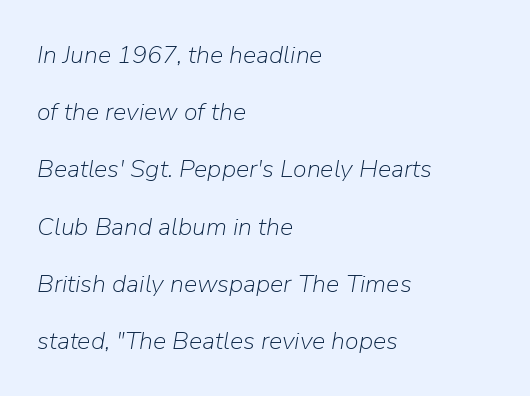
The image shows 25 px text type, italic (leaning right); set left-aligned, loose line spacing (2.29x), normal letter spacing, not underlined.
